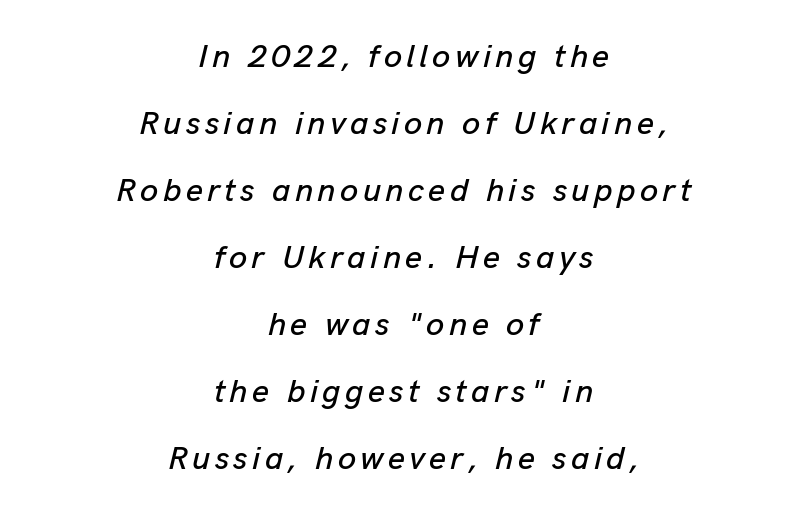
The passage shown is typed in a proportional face where columns would drift. The specimen reads as italic at a glance. The whitespace from short lines is split evenly between both sides. Glance below the letters and you will spot only blank space. Airy leading.
